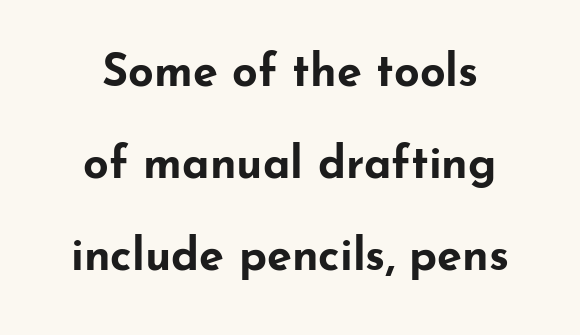
Q: Is the text bold? A: Yes.
Q: Is the text italic (slanted)? A: No, it is upright.
Q: Is the typeface a serif or a sans-serif typeface? A: Sans-serif.
Q: Is the text underlined? A: No.
Q: Is the spacing between letters normal or unusually wide? A: Normal.
Q: Is the spacing between lines tight, normal or loose? A: Loose.
Q: Width (condensed, normal, or wide)? A: Wide.
Q: Stroke contrast? A: Low.
Q: x-height? A: Small.
Q: Monospaced? A: No.
